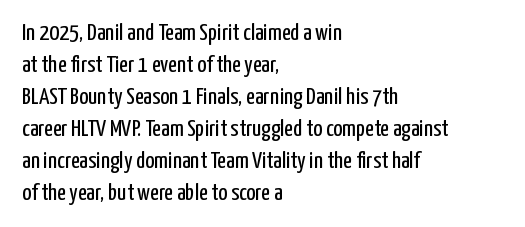
Q: Is the text bold? A: No.
Q: Is the text italic (slanted)? A: No, it is upright.
Q: Is the text underlined? A: No.
Q: How is the paragraph aligned? A: Left-aligned.
Q: Is the spacing between letters normal or unusually wide? A: Normal.
Q: Is the spacing between lines tight, normal or loose? A: Normal.
